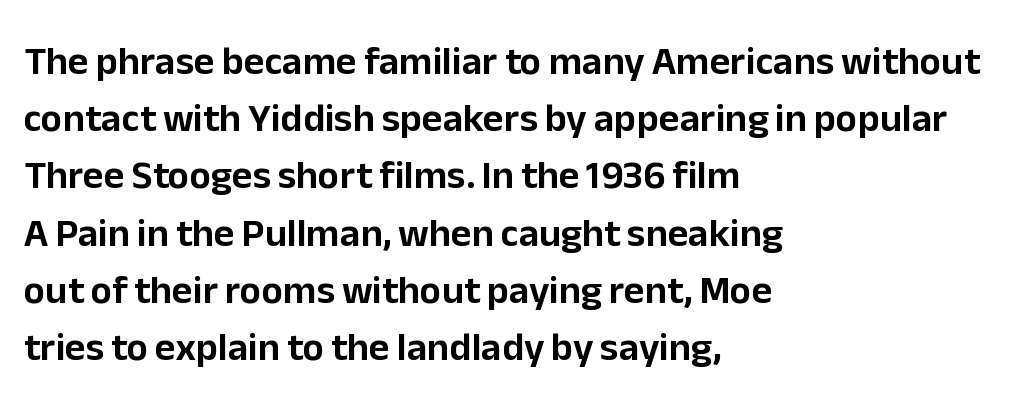
Q: Is the text italic (slanted)? A: No, it is upright.
Q: Is the typeface a serif or a sans-serif typeface? A: Sans-serif.
Q: Is the text underlined? A: No.
Q: How is the paragraph aligned? A: Left-aligned.
Q: Is the spacing between letters normal or unusually wide? A: Normal.
Q: Is the spacing between lines tight, normal or loose? A: Normal.
Q: Width (condensed, normal, or wide)? A: Normal.
Q: Stroke contrast? A: Low.
Q: x-height? A: Medium.
Q: Monospaced? A: No.
